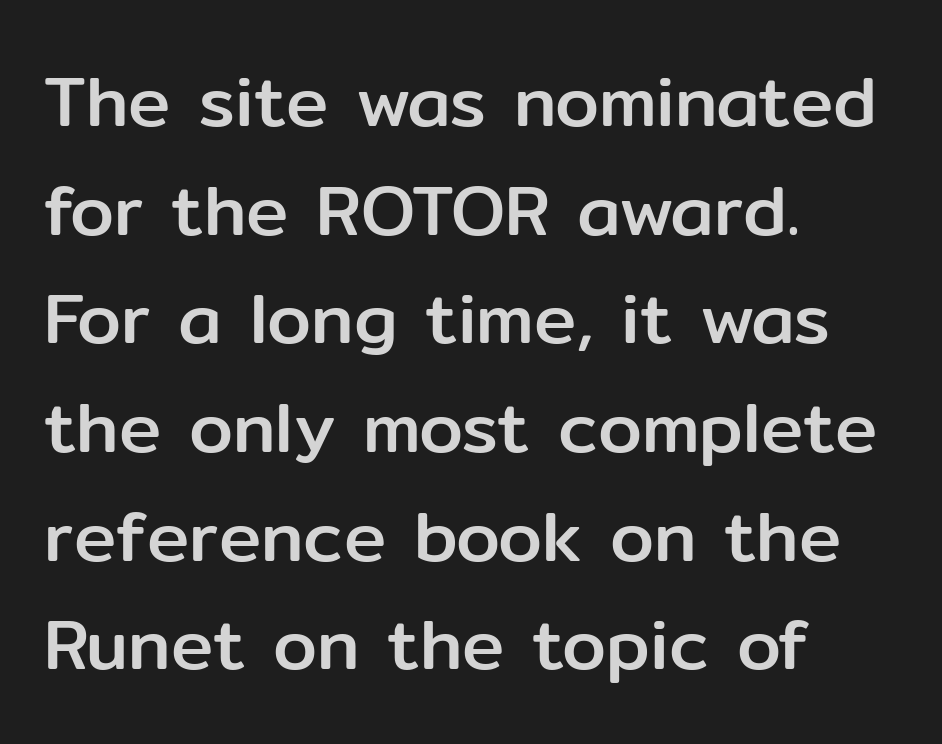
The image shows 71 px sans-serif type, upright; set left-aligned, normal line spacing (1.53x), normal letter spacing, not underlined; low stroke contrast and a medium x-height.
